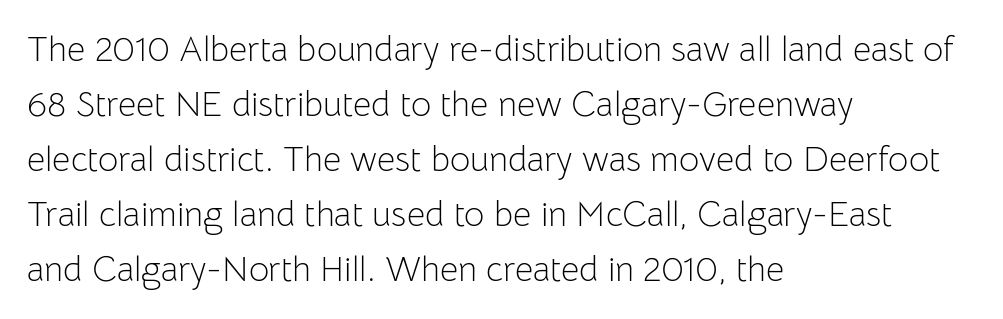
The image shows 35 px light sans-serif type, upright; set left-aligned, normal line spacing (1.57x), normal letter spacing, not underlined; low stroke contrast and a medium x-height.
